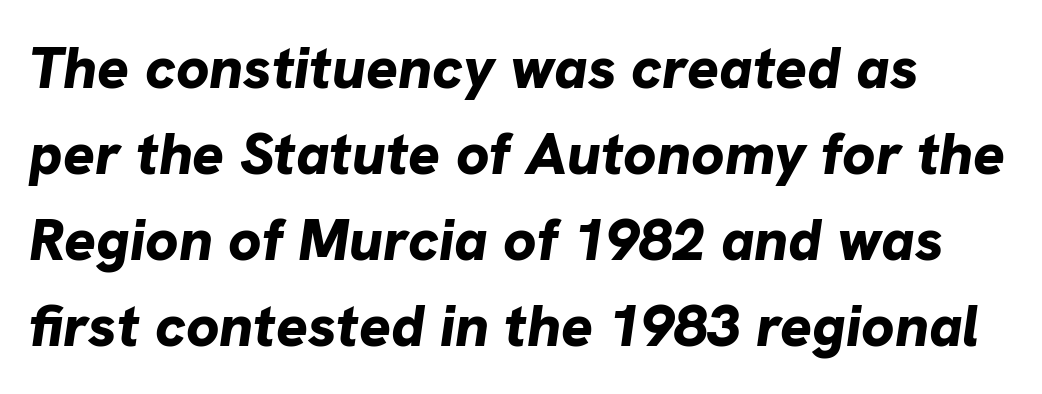
The image shows 59 px bold type, italic (leaning right); set normal line spacing (1.46x), normal letter spacing, not underlined; low stroke contrast and a medium x-height.
